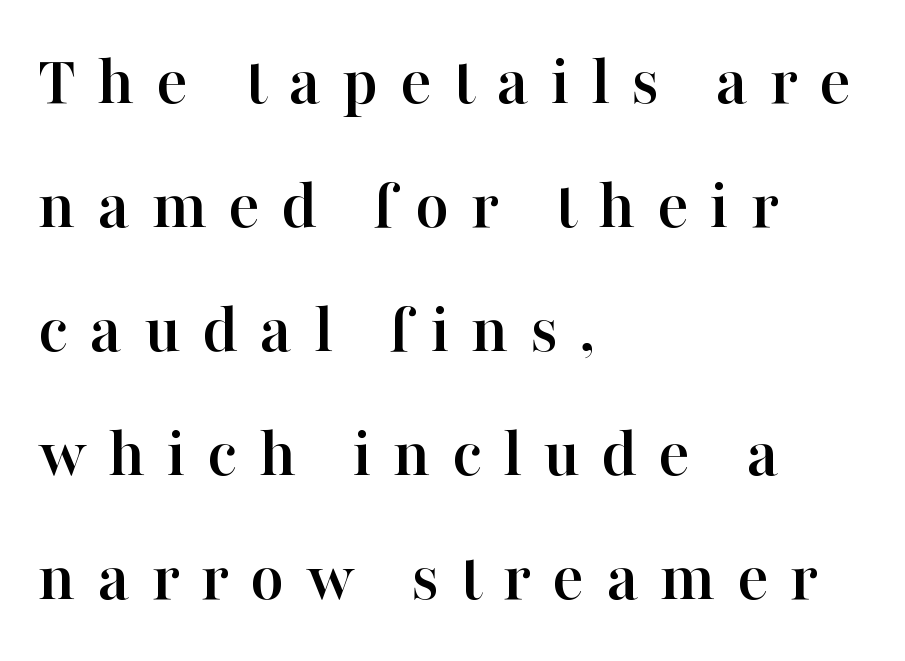
{"serif": "yes", "italic": "no", "width": "normal", "stroke_contrast": "high", "x_height": "medium", "monospaced": "no", "underline": "no", "align": "left", "line_spacing": "normal", "line_spacing_ratio": 1.7, "letter_spacing": "wide", "letter_spacing_em": 0.29, "glyph_px": 73}
